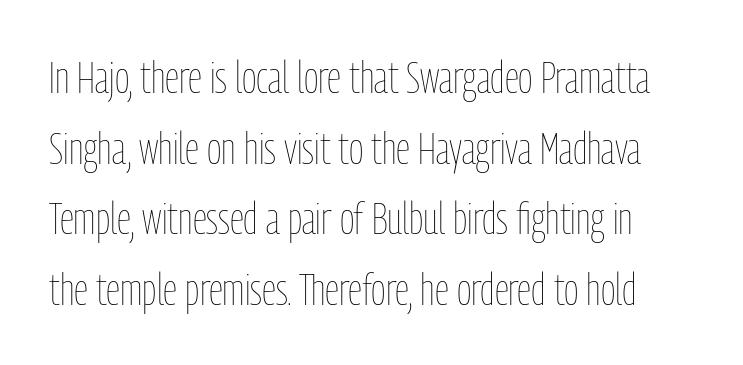
{"italic": "no", "bold": "no", "weight": "thin", "width": "condensed", "stroke_contrast": "low", "x_height": "medium", "monospaced": "no", "underline": "no", "line_spacing": "normal", "line_spacing_ratio": 1.57, "letter_spacing": "normal", "letter_spacing_em": 0.0, "glyph_px": 45}
